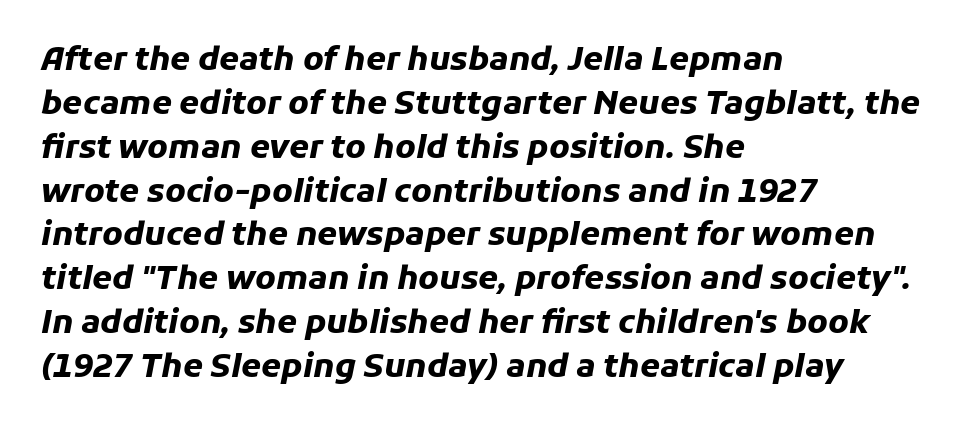
The font is running at its bold setting. Students, observe: this is what conventionally led text looks like. Visually the block forms a straight wall on the left and a jagged coastline on the right. Is the letter spacing exaggerated? No — it looks like the ordinary default. You can tell it's italic because the verticals aren't actually vertical.
